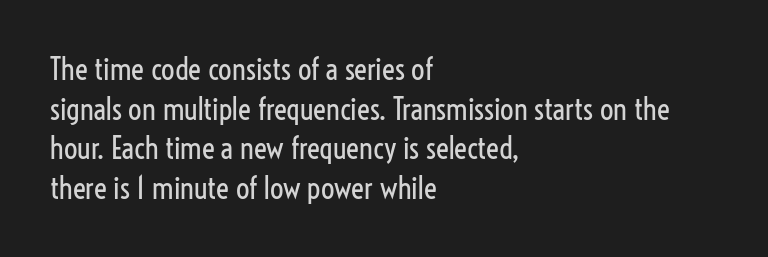
The image shows 30 px regular-weight, condensed sans-serif type, upright; set left-aligned, normal line spacing (1.32x), normal letter spacing, not underlined; low stroke contrast and a medium x-height.
